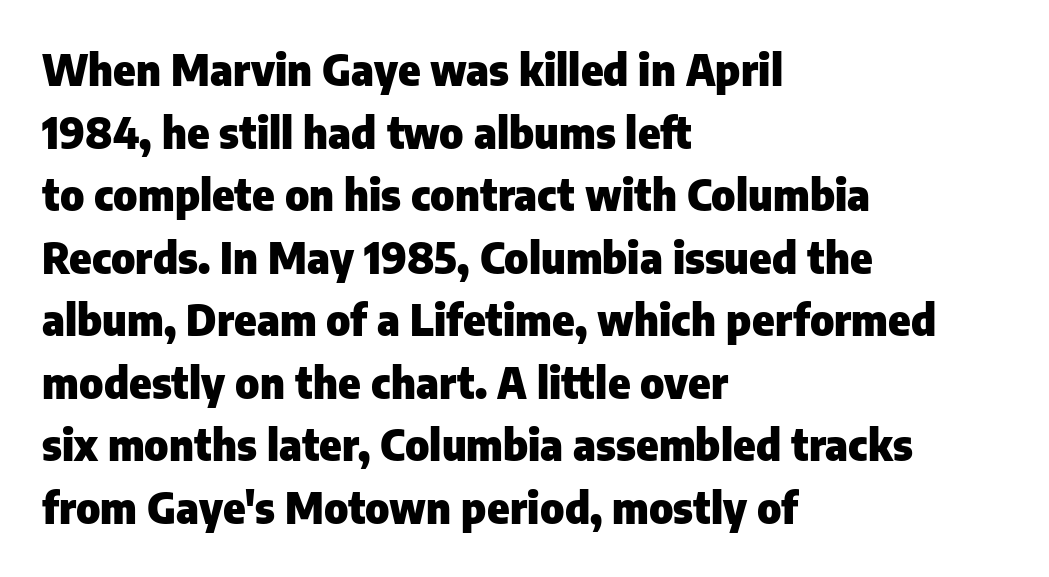
Q: Is the text bold? A: Yes.
Q: Is the text italic (slanted)? A: No, it is upright.
Q: Is the typeface a serif or a sans-serif typeface? A: Sans-serif.
Q: Is the text underlined? A: No.
Q: How is the paragraph aligned? A: Left-aligned.
Q: Is the spacing between letters normal or unusually wide? A: Normal.
Q: Is the spacing between lines tight, normal or loose? A: Normal.
Q: Width (condensed, normal, or wide)? A: Normal.
Q: Stroke contrast? A: Low.
Q: x-height? A: Medium.
Q: Monospaced? A: No.
